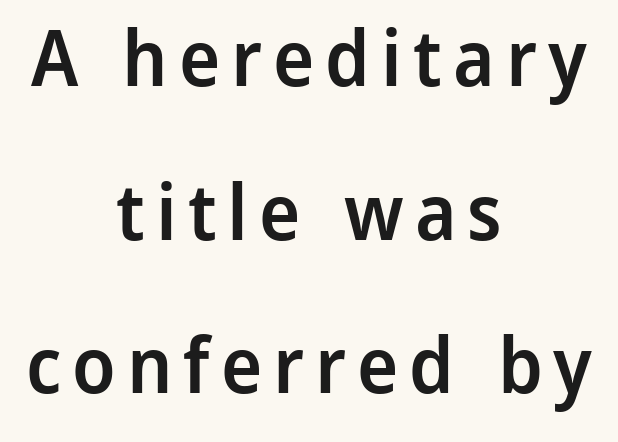
The image shows 78 px semibold sans-serif type, upright; set centered, loose line spacing (1.97x), not underlined; low stroke contrast and a medium x-height.
